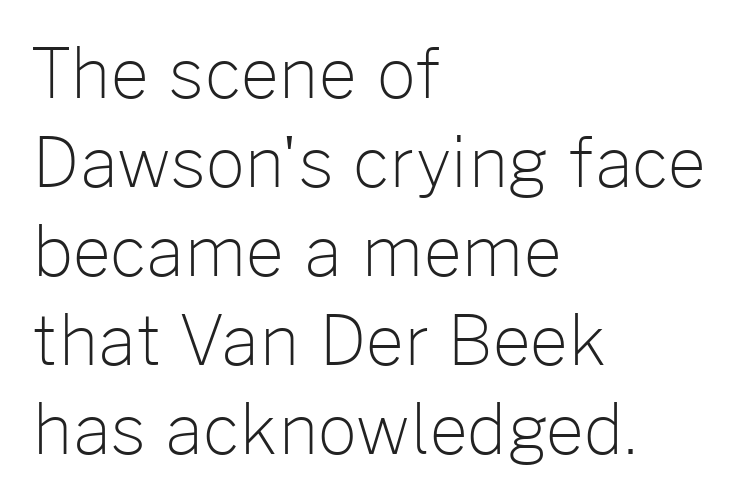
The image shows 68 px light sans-serif type, upright; set left-aligned, normal line spacing (1.31x), normal letter spacing, not underlined; low stroke contrast and a medium x-height.
